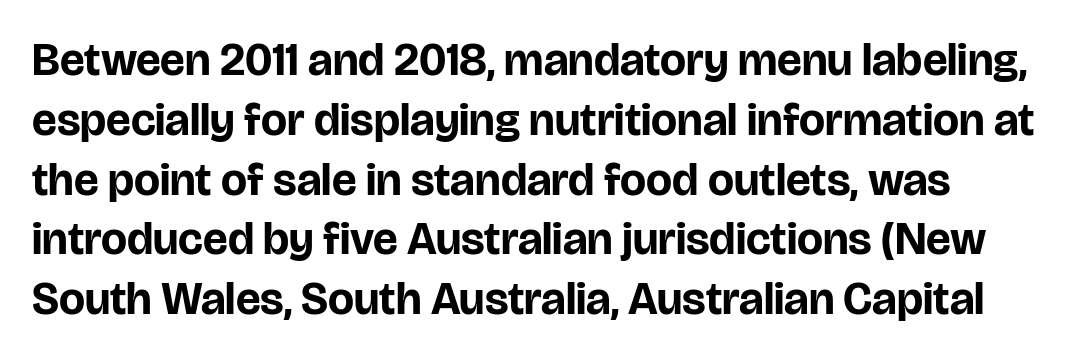
{"serif": "no", "italic": "no", "bold": "yes", "weight": "bold", "width": "normal", "stroke_contrast": "low", "x_height": "large", "monospaced": "no", "underline": "no", "line_spacing": "normal", "line_spacing_ratio": 1.3, "letter_spacing": "normal", "letter_spacing_em": 0.0, "glyph_px": 46}
